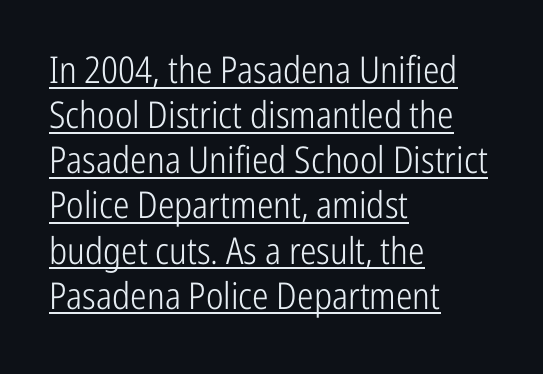
Q: Is the text bold? A: No.
Q: Is the text italic (slanted)? A: No, it is upright.
Q: Is the typeface a serif or a sans-serif typeface? A: Sans-serif.
Q: Is the text underlined? A: Yes.
Q: How is the paragraph aligned? A: Left-aligned.
Q: Is the spacing between letters normal or unusually wide? A: Normal.
Q: Width (condensed, normal, or wide)? A: Condensed.
Q: Stroke contrast? A: Low.
Q: x-height? A: Medium.
Q: Monospaced? A: No.
